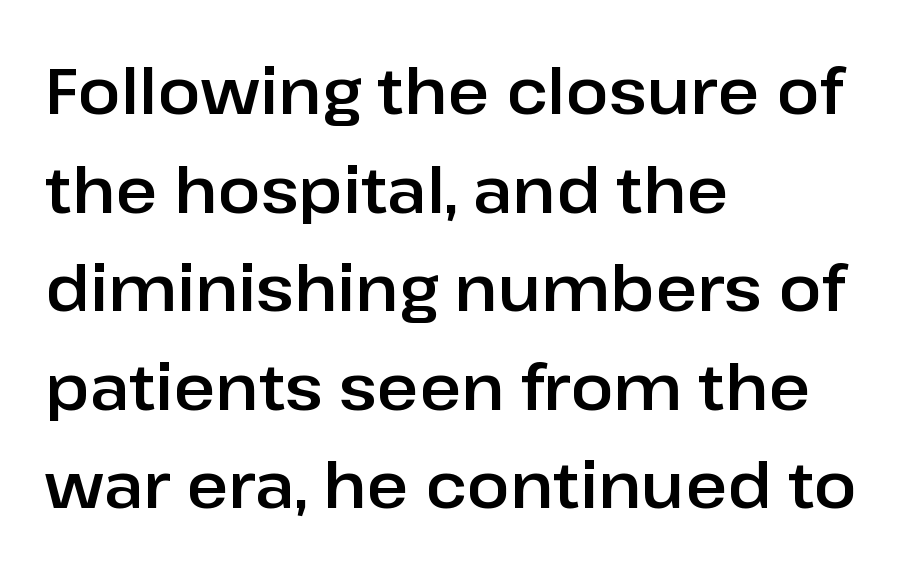
Underline: absent. Posture: straight, roman, zero tilt. Rows of type keep a routine distance in the vertical direction. Look at the tracking — it's just the regular setting, nothing added. A student would call this left alignment; a typographer would say flush left, rag right.
